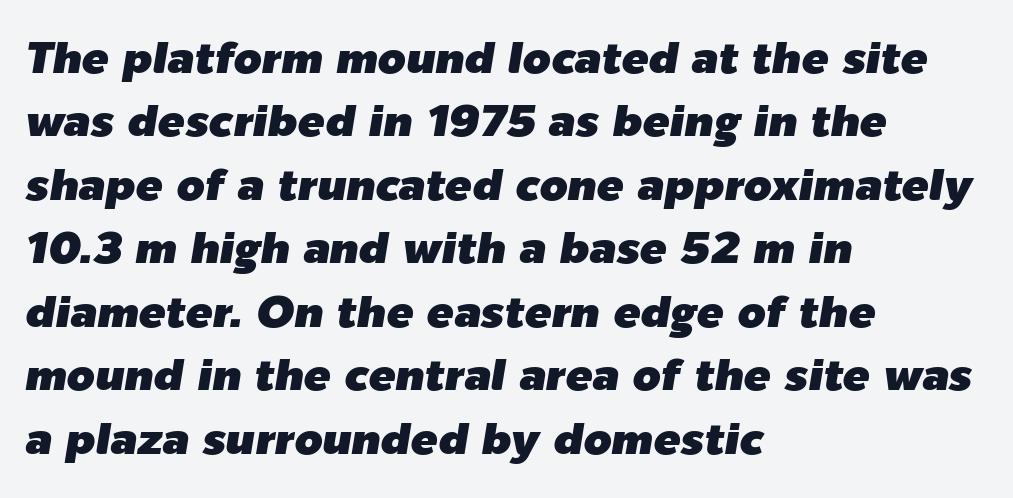
Beneath every word, the page is bare. The letters sit at their default tracking, neither squeezed nor spread. Note the varied advance widths — an 'i' is clearly narrower than an 'm'. The setting favours the left margin, as ordinary paragraphs usually do.
